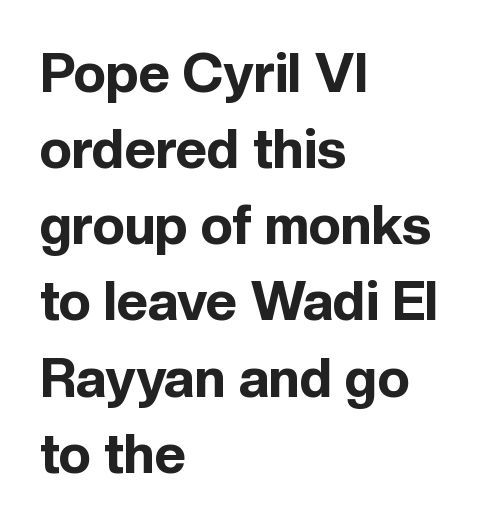
{"serif": "no", "italic": "no", "bold": "yes", "weight": "bold", "width": "normal", "x_height": "medium", "monospaced": "no", "underline": "no", "align": "left", "line_spacing": "normal", "line_spacing_ratio": 1.41, "letter_spacing": "normal", "letter_spacing_em": 0.0, "glyph_px": 54}
